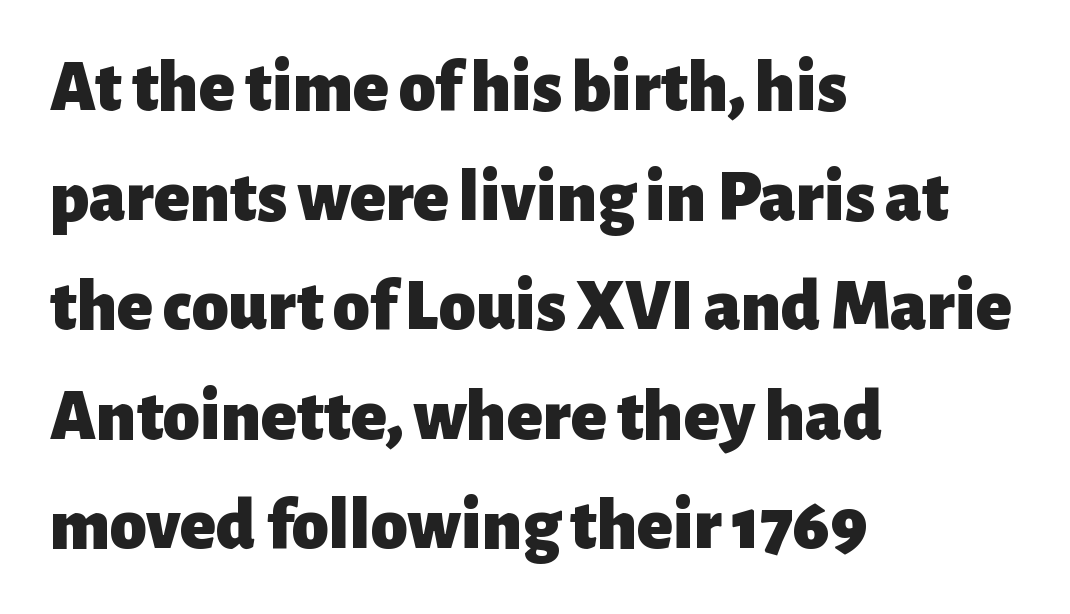
To sum up the face: it is a sans, with no serifs. A typesetter would mark this as roman, not italic. Summary of weight: heavy, a full bold. Interline gaps are of average width in this sample.
